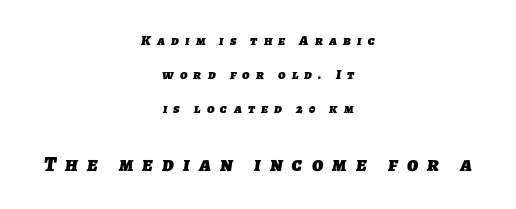
{"bold": "yes", "underline": "no", "align": "center", "line_spacing": "loose", "line_spacing_ratio": 2.43, "letter_spacing": "wide", "letter_spacing_em": 0.44, "larger_block": "second", "size_ratio": 1.5, "glyph_px": 21}
